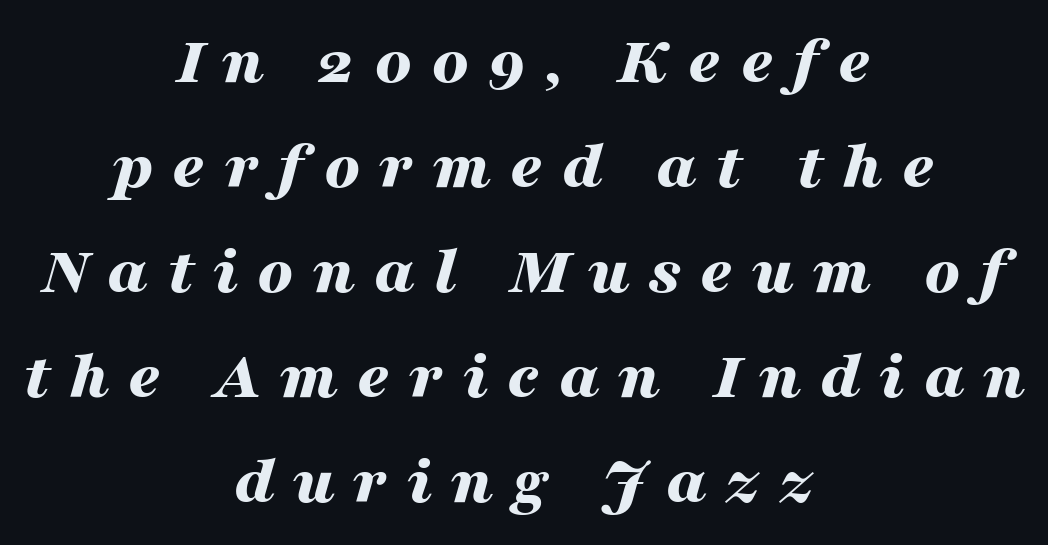
Layout note: lines centered. Proportional: the letters do not fall into vertical columns. Is the letter spacing exaggerated? Yes — the characters are pushed far apart. The area under the type is left untouched.
